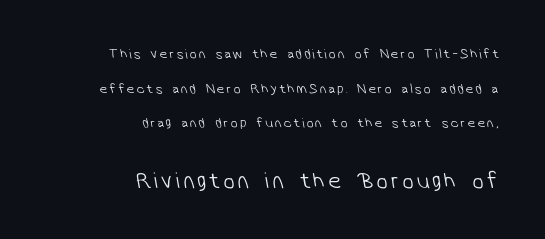
{"bold": "no", "underline": "no", "align": "right", "line_spacing": "loose", "line_spacing_ratio": 2.48, "larger_block": "second", "size_ratio": 1.64, "glyph_px": 23}
